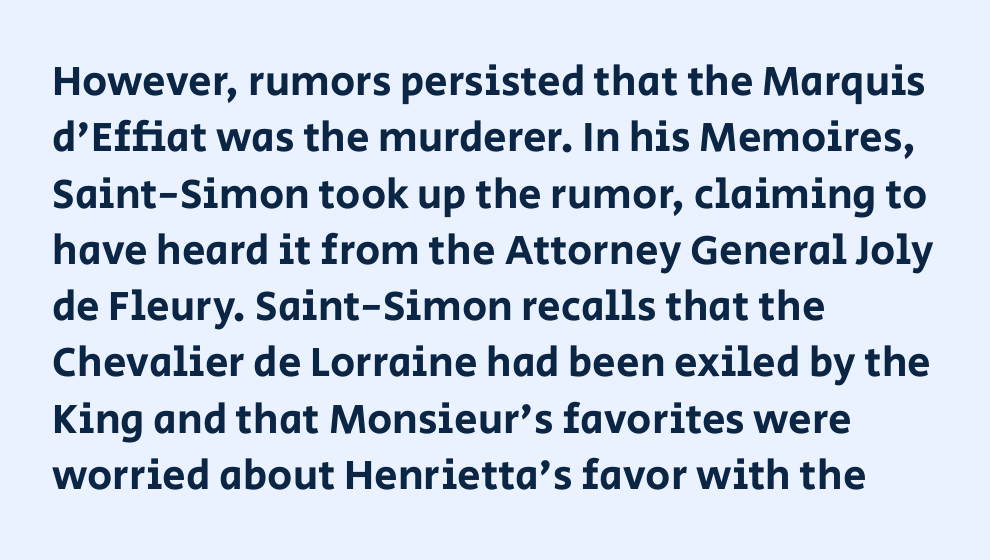
{"serif": "no", "italic": "no", "width": "normal", "stroke_contrast": "low", "x_height": "large", "monospaced": "no", "underline": "no", "align": "left", "line_spacing": "normal", "line_spacing_ratio": 1.34, "letter_spacing": "normal", "letter_spacing_em": 0.0, "glyph_px": 42}
